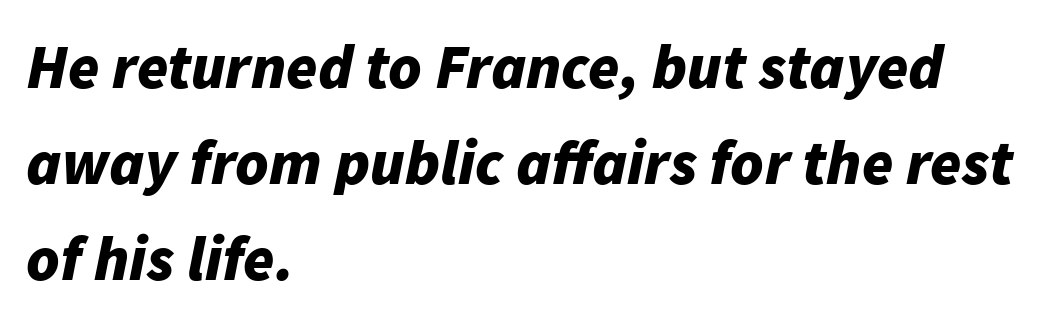
Each letter keeps its own natural width here, so spacing adapts to shape. The rendering uses a moderate line-height, typical for paragraphs. Nothing unusual about the tracking: characters are spaced as the font intends. Underline: absent.
